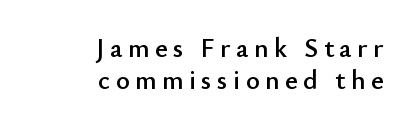
Q: Is the text italic (slanted)? A: No, it is upright.
Q: Is the text underlined? A: No.
Q: How is the paragraph aligned? A: Right-aligned.
Q: Is the spacing between letters normal or unusually wide? A: Unusually wide.
